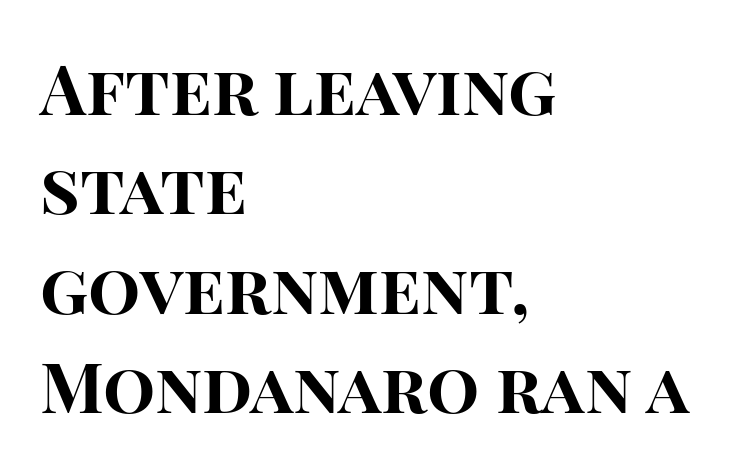
{"serif": "no", "italic": "no", "bold": "yes", "weight": "bold", "width": "normal", "stroke_contrast": "high", "x_height": "large", "monospaced": "no", "underline": "no", "align": "left", "line_spacing": "normal", "line_spacing_ratio": 1.44, "letter_spacing": "normal", "letter_spacing_em": 0.0, "glyph_px": 69}
